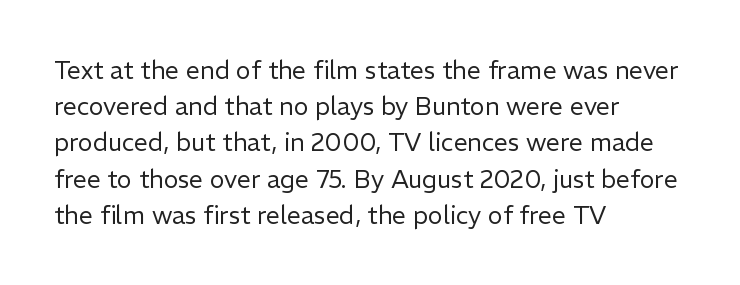
The image shows 25 px text type, upright; set left-aligned, normal line spacing (1.45x), normal letter spacing, not underlined.
